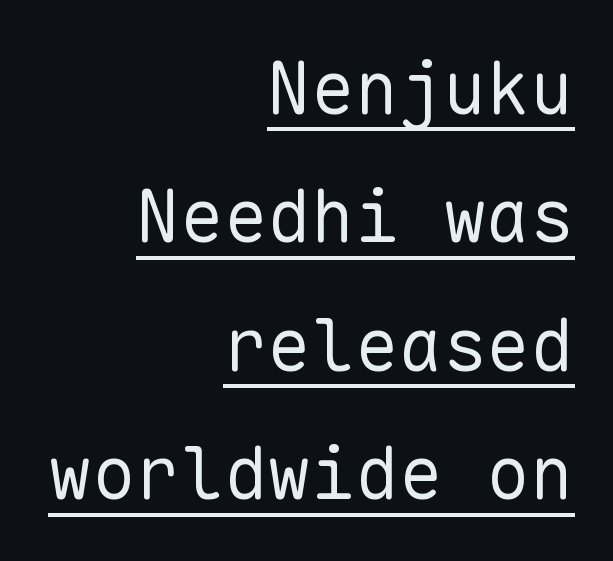
{"serif": "no", "italic": "no", "bold": "no", "weight": "regular", "width": "normal", "stroke_contrast": "low", "x_height": "medium", "monospaced": "yes", "underline": "yes", "align": "right", "line_spacing_ratio": 1.76, "letter_spacing": "normal", "letter_spacing_em": 0.0, "glyph_px": 73}
